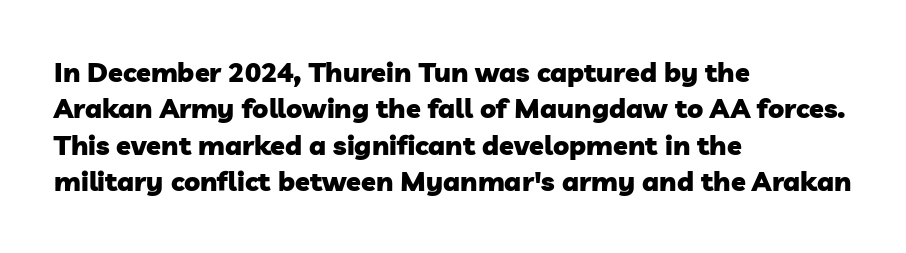
The image shows 27 px bold type; set left-aligned, normal line spacing (1.35x), normal letter spacing, not underlined.
